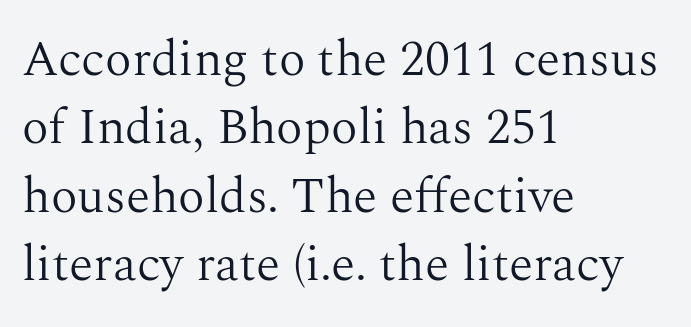
Q: Is the text bold? A: No.
Q: Is the text italic (slanted)? A: No, it is upright.
Q: Is the typeface a serif or a sans-serif typeface? A: Serif.
Q: Is the text underlined? A: No.
Q: How is the paragraph aligned? A: Left-aligned.
Q: Is the spacing between letters normal or unusually wide? A: Normal.
Q: Is the spacing between lines tight, normal or loose? A: Normal.
Q: Width (condensed, normal, or wide)? A: Normal.
Q: Stroke contrast? A: Medium.
Q: x-height? A: Medium.
Q: Monospaced? A: No.
